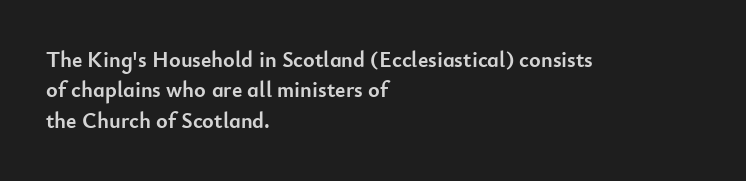
The image shows 22 px bold type, upright; set left-aligned, normal line spacing (1.38x), normal letter spacing, not underlined.
